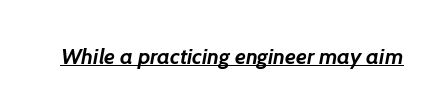
{"bold": "yes", "underline": "yes", "letter_spacing": "normal", "letter_spacing_em": 0.0, "glyph_px": 22}
